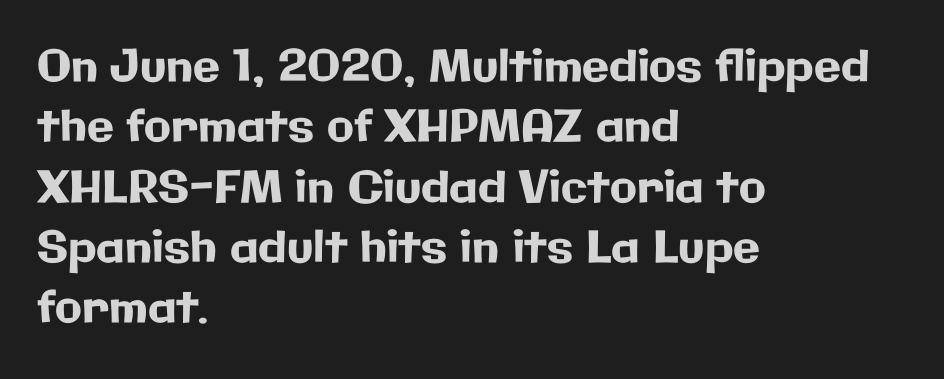
Q: Is the text italic (slanted)? A: No, it is upright.
Q: Is the typeface a serif or a sans-serif typeface? A: Sans-serif.
Q: Is the text underlined? A: No.
Q: How is the paragraph aligned? A: Left-aligned.
Q: Is the spacing between letters normal or unusually wide? A: Normal.
Q: Is the spacing between lines tight, normal or loose? A: Normal.
Q: Width (condensed, normal, or wide)? A: Normal.
Q: Stroke contrast? A: Low.
Q: x-height? A: Medium.
Q: Monospaced? A: No.
